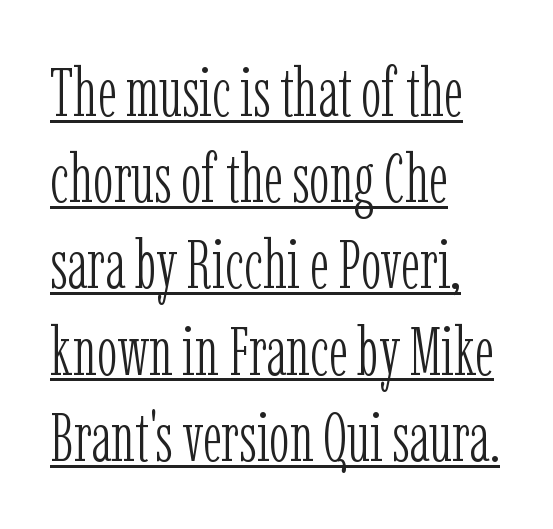
The lines are quadded left. Looks like regular typesetting: each glyph gets only the width it needs. Vertical spacing — default. Small tapered or slab feet sit at the stroke ends, so this counts as serif.
